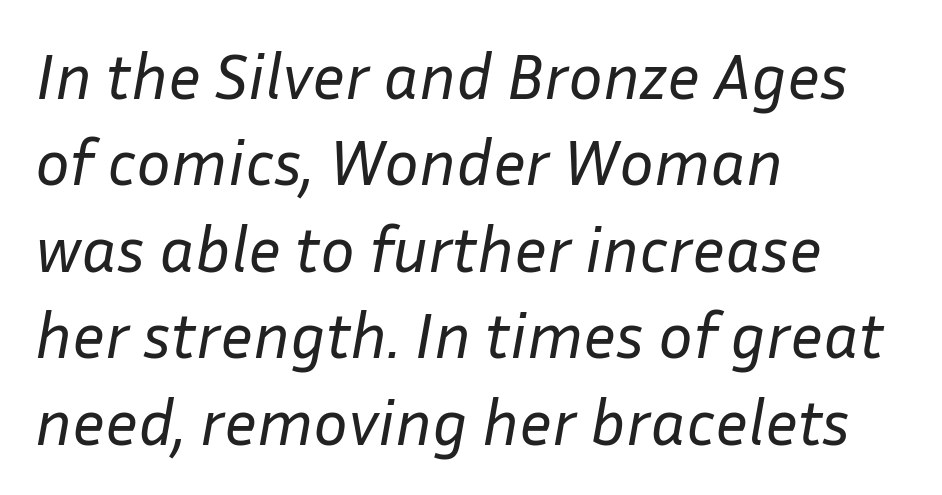
Q: Is the text bold? A: No.
Q: Is the text italic (slanted)? A: Yes, it leans right by about 10 degrees.
Q: Is the text underlined? A: No.
Q: How is the paragraph aligned? A: Left-aligned.
Q: Is the spacing between letters normal or unusually wide? A: Normal.
Q: Is the spacing between lines tight, normal or loose? A: Normal.
Q: Width (condensed, normal, or wide)? A: Normal.
Q: Stroke contrast? A: Low.
Q: x-height? A: Medium.
Q: Monospaced? A: No.
